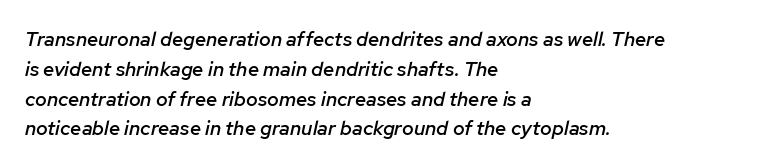
The image shows 20 px text type, italic (leaning right); set left-aligned, normal line spacing (1.49x), normal letter spacing, not underlined.
